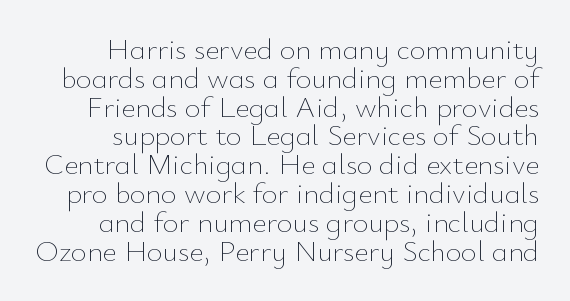
Q: Is the text bold? A: No.
Q: Is the text italic (slanted)? A: No, it is upright.
Q: Is the text underlined? A: No.
Q: Is the spacing between letters normal or unusually wide? A: Normal.
Q: Is the spacing between lines tight, normal or loose? A: Tight.
Q: Width (condensed, normal, or wide)? A: Normal.
Q: Stroke contrast? A: Low.
Q: x-height? A: Small.
Q: Monospaced? A: No.
